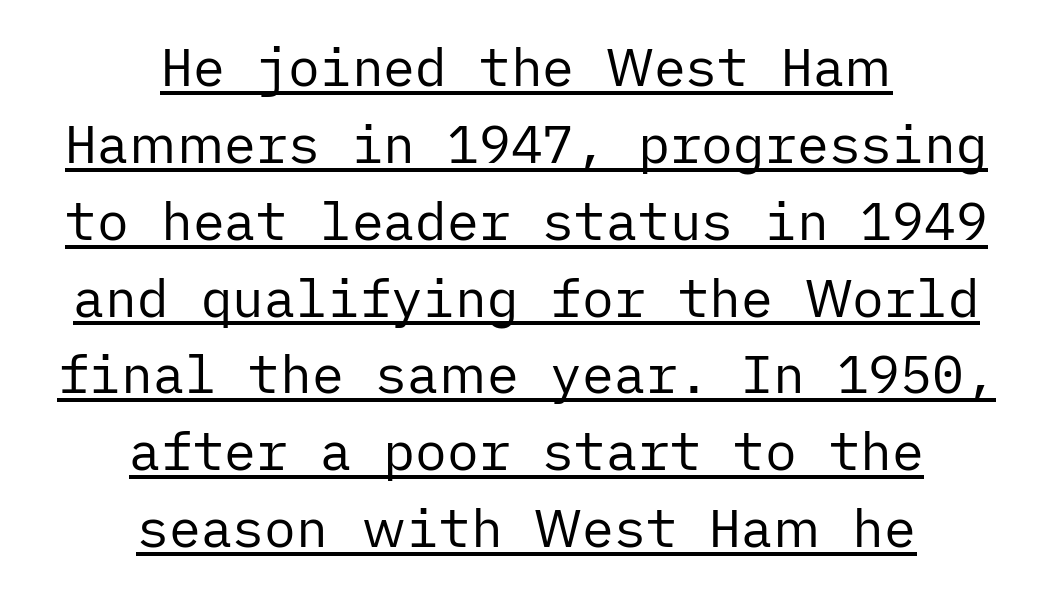
{"serif": "no", "italic": "no", "bold": "no", "weight": "regular", "width": "normal", "stroke_contrast": "low", "x_height": "medium", "underline": "yes", "align": "center", "line_spacing": "normal", "line_spacing_ratio": 1.45, "letter_spacing": "normal", "letter_spacing_em": 0.0, "glyph_px": 53}
